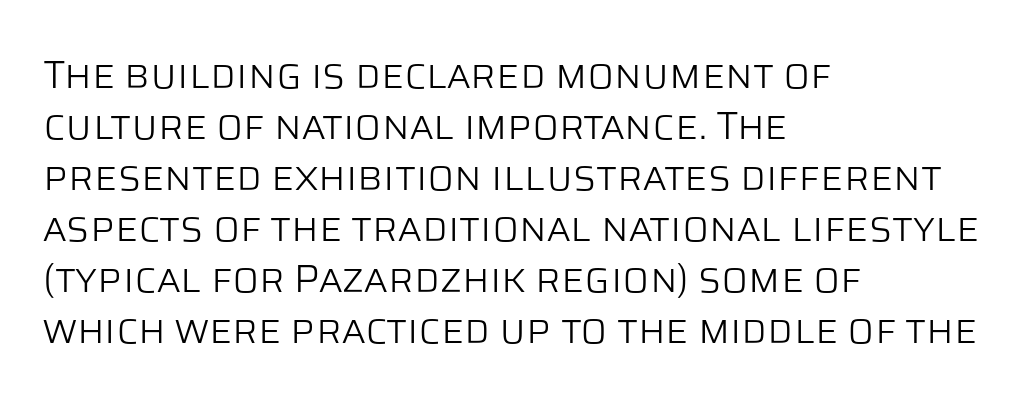
Q: Is the text bold? A: No.
Q: Is the text italic (slanted)? A: No, it is upright.
Q: Is the typeface a serif or a sans-serif typeface? A: Sans-serif.
Q: Is the text underlined? A: No.
Q: How is the paragraph aligned? A: Left-aligned.
Q: Is the spacing between letters normal or unusually wide? A: Normal.
Q: Is the spacing between lines tight, normal or loose? A: Normal.
Q: Width (condensed, normal, or wide)? A: Normal.
Q: Stroke contrast? A: Low.
Q: x-height? A: Large.
Q: Monospaced? A: No.
